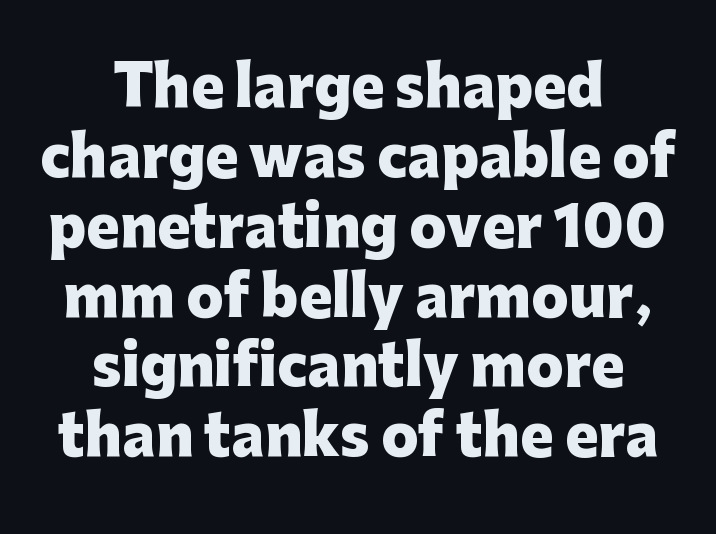
Q: Is the text bold? A: Yes.
Q: Is the text italic (slanted)? A: No, it is upright.
Q: Is the typeface a serif or a sans-serif typeface? A: Sans-serif.
Q: Is the text underlined? A: No.
Q: How is the paragraph aligned? A: Centered.
Q: Is the spacing between letters normal or unusually wide? A: Normal.
Q: Is the spacing between lines tight, normal or loose? A: Normal.
Q: Width (condensed, normal, or wide)? A: Normal.
Q: Stroke contrast? A: Low.
Q: x-height? A: Medium.
Q: Monospaced? A: No.
